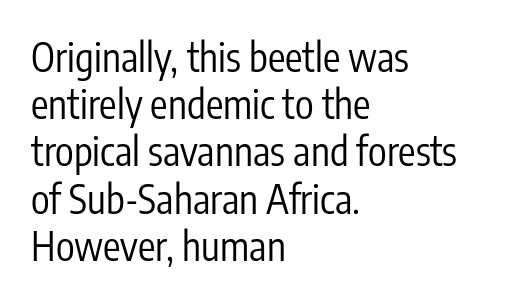
Line starts are locked; line ends wander. The space directly below the letters is spotless. The letters advance in unequal steps, a hallmark of proportional type. This is sans-serif lettering, the kind often seen on screens and signage. Italic? Not at all — the glyphs are vertical. The letters look calm and open, with moderate or lighter stems.
